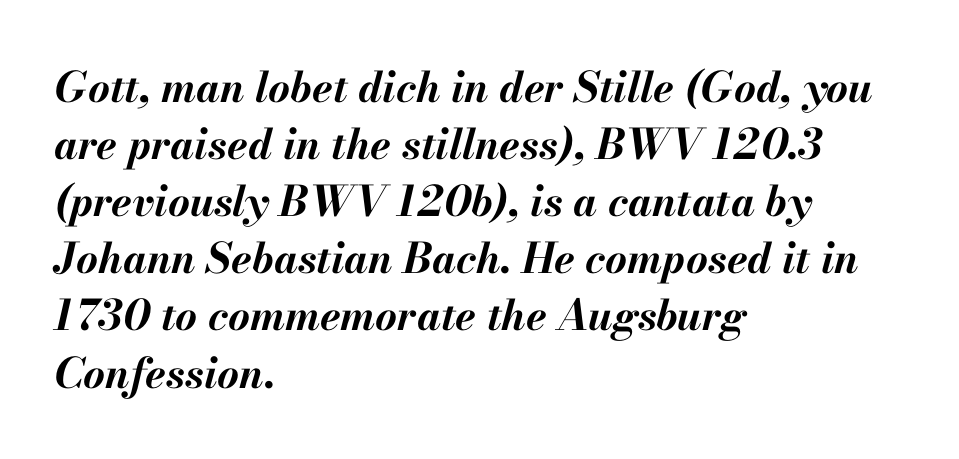
{"italic": "yes", "lean": "right", "slant_degrees": 13, "bold": "yes", "weight": "bold", "width": "normal", "stroke_contrast": "medium", "x_height": "small", "monospaced": "no", "underline": "no", "align": "left", "line_spacing": "normal", "line_spacing_ratio": 1.36, "letter_spacing": "normal", "letter_spacing_em": 0.0, "glyph_px": 42}
